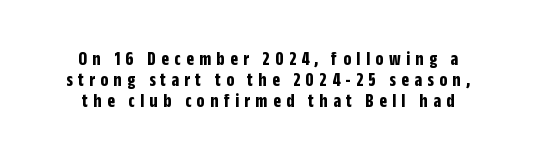
The image shows 20 px bold type, upright; set tight line spacing (1.04x), unusually wide letter spacing (+0.27 em), not underlined.
